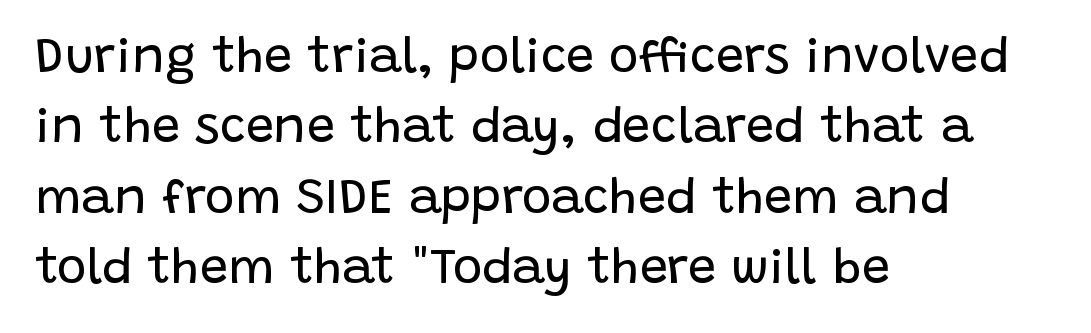
The image shows 50 px regular-weight sans-serif type, upright; set left-aligned, normal line spacing (1.41x), normal letter spacing, not underlined; low stroke contrast and a large x-height.
